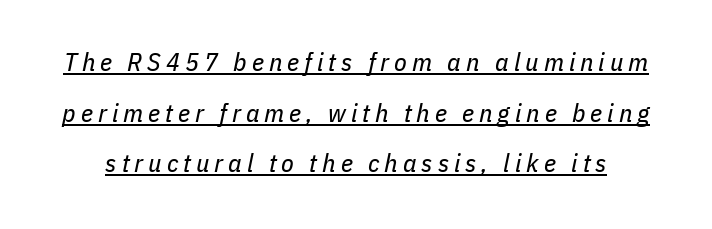
Q: Is the text bold? A: No.
Q: Is the text italic (slanted)? A: Yes, it leans right by about 11 degrees.
Q: Is the text underlined? A: Yes.
Q: Is the spacing between lines tight, normal or loose? A: Loose.
